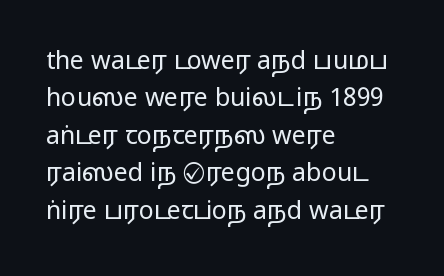
{"italic": "no", "bold": "no", "underline": "no", "align": "left", "line_spacing": "normal", "line_spacing_ratio": 1.5, "letter_spacing": "normal", "letter_spacing_em": 0.0, "glyph_px": 25}
